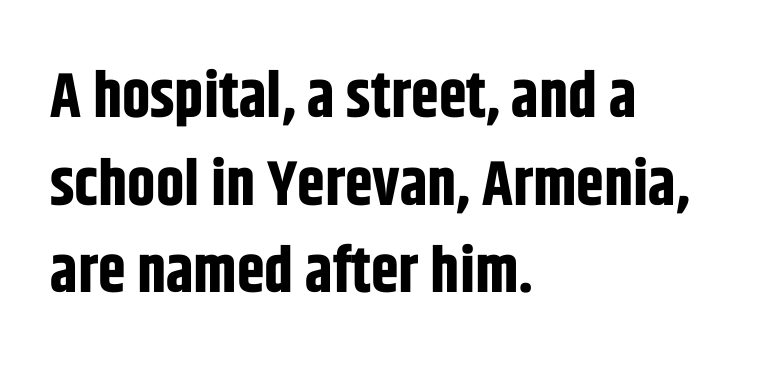
The lines sit at an ordinary, default distance from one another. Reading down the block, your eye returns to a fixed left position each line. The text was rendered using a sans face with plain stroke endings. The glyphs have the mass of a bold cut. A roman cut, with each character standing at attention. Descender tails drop into unmarked territory.
